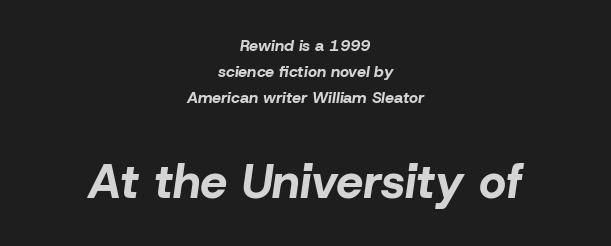
This rendering leaves character spacing at its baseline value. These lines sit exactly where default settings would place them. Notice how the passage keeps no hard edge, just a central spine. The space beneath each line is pristine and unruled. You get the small type first, then a jump to larger type. This sample uses an oblique cut, with every glyph tilted off the vertical.
